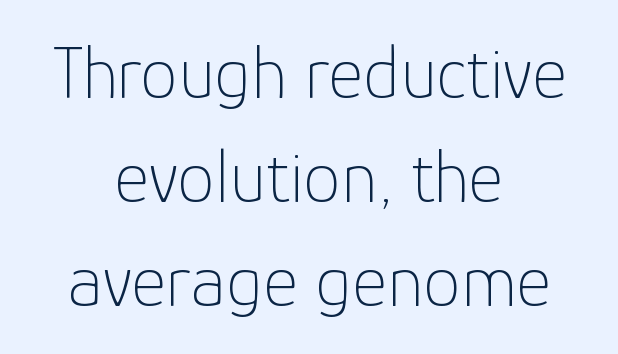
The image shows 75 px thin sans-serif type, upright; set centered, normal line spacing (1.39x), normal letter spacing, not underlined; low stroke contrast and a medium x-height.
